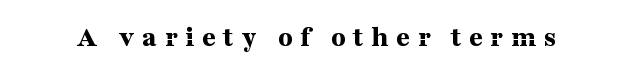
Q: Is the text bold? A: Yes.
Q: Is the text italic (slanted)? A: No, it is upright.
Q: Is the typeface a serif or a sans-serif typeface? A: Serif.
Q: Is the text underlined? A: No.
Q: Is the spacing between letters normal or unusually wide? A: Unusually wide.
Q: Width (condensed, normal, or wide)? A: Wide.
Q: Stroke contrast? A: Medium.
Q: x-height? A: Medium.
Q: Monospaced? A: No.
